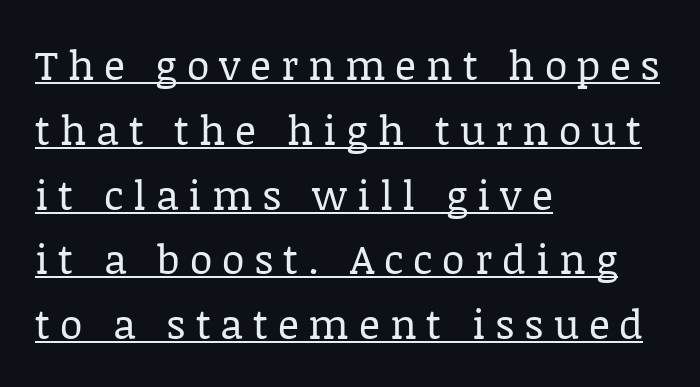
{"serif": "yes", "italic": "no", "bold": "no", "weight": "regular", "width": "normal", "stroke_contrast": "low", "x_height": "large", "monospaced": "no", "underline": "yes", "align": "left", "line_spacing": "normal", "line_spacing_ratio": 1.58, "letter_spacing": "wide", "letter_spacing_em": 0.24, "glyph_px": 41}
